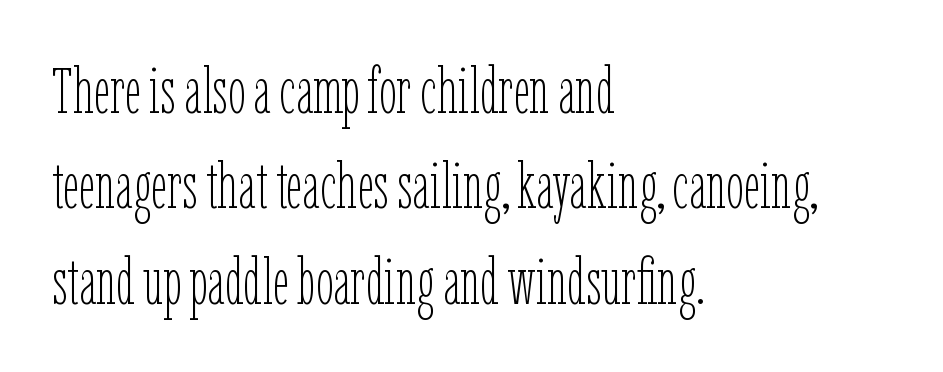
Q: Is the text bold? A: No.
Q: Is the text italic (slanted)? A: No, it is upright.
Q: Is the text underlined? A: No.
Q: How is the paragraph aligned? A: Left-aligned.
Q: Is the spacing between letters normal or unusually wide? A: Normal.
Q: Is the spacing between lines tight, normal or loose? A: Normal.
Q: Width (condensed, normal, or wide)? A: Condensed.
Q: Stroke contrast? A: Low.
Q: x-height? A: Medium.
Q: Monospaced? A: No.
